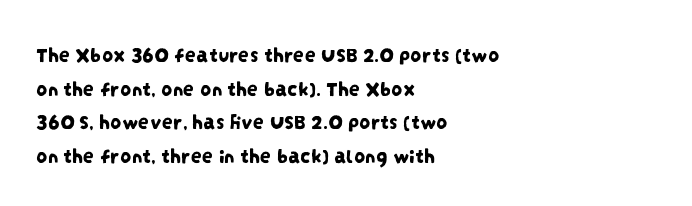
The tracking reads as untouched default to a designer's eye. Rule under the text: the space is simply empty. Leftover space on each line is placed entirely after the last word. The vertical gap from one line to the next is medium.
